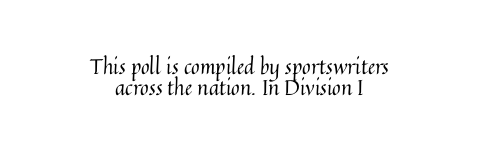
{"bold": "no", "underline": "no", "align": "center", "line_spacing": "tight", "line_spacing_ratio": 1.01, "letter_spacing": "normal", "letter_spacing_em": 0.0, "glyph_px": 21}
